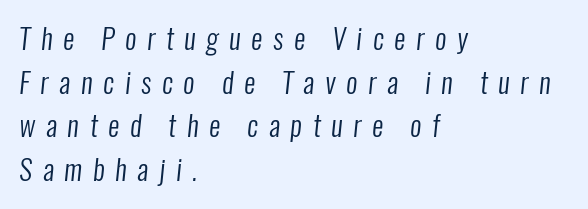
The image shows 28 px regular-weight, condensed sans-serif type; set left-aligned, normal line spacing (1.56x), unusually wide letter spacing (+0.38 em), not underlined; low stroke contrast and a medium x-height.
